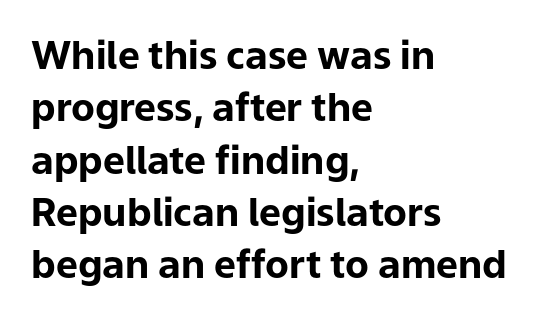
The image shows 39 px bold sans-serif type, upright; set left-aligned, normal line spacing (1.34x), normal letter spacing, not underlined; low stroke contrast and a medium x-height.
